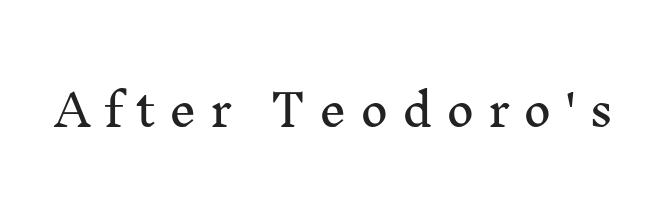
Q: Is the text italic (slanted)? A: No, it is upright.
Q: Is the typeface a serif or a sans-serif typeface? A: Serif.
Q: Is the text underlined? A: No.
Q: Is the spacing between letters normal or unusually wide? A: Unusually wide.
Q: Width (condensed, normal, or wide)? A: Normal.
Q: Stroke contrast? A: Medium.
Q: x-height? A: Medium.
Q: Monospaced? A: No.
